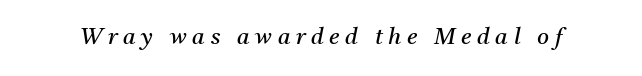
{"italic": "yes", "lean": "right", "slant_degrees": 11, "bold": "no", "underline": "no", "letter_spacing": "wide", "letter_spacing_em": 0.24, "glyph_px": 23}
